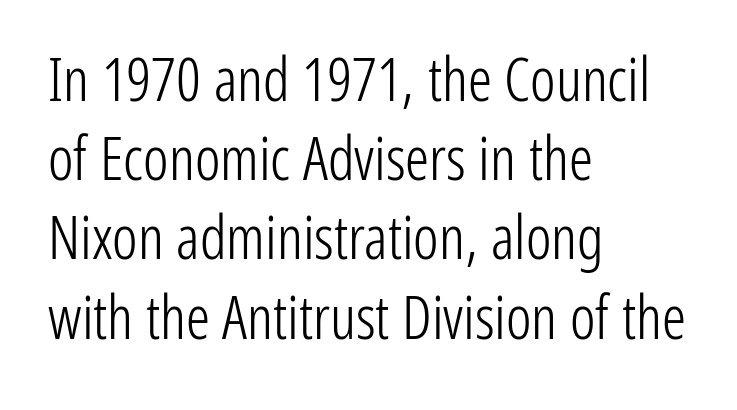
The lines in this sample share a left origin and differ only in where they stop. Glyph-to-glyph distance matches everyday printed text. The specimen omits any rule beneath the text block's lines. The weight tops out at a normal text grade. Note: no serifs on the glyphs.
